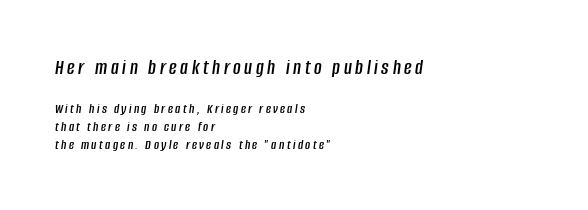
{"italic": "yes", "lean": "right", "slant_degrees": 8, "underline": "no", "align": "left", "line_spacing": "normal", "line_spacing_ratio": 1.32, "larger_block": "first", "size_ratio": 1.5, "glyph_px": 21}
